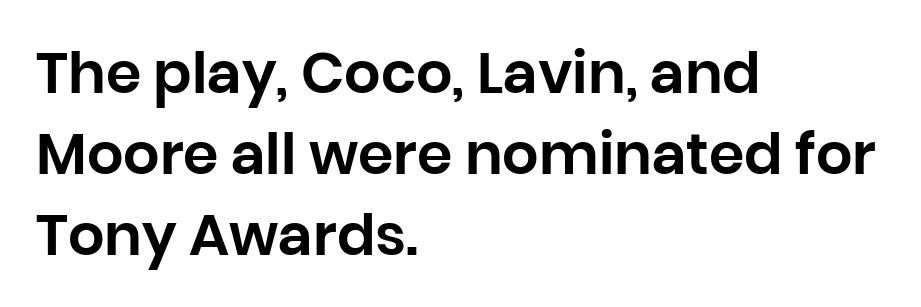
{"serif": "no", "italic": "no", "width": "normal", "stroke_contrast": "low", "x_height": "large", "monospaced": "no", "underline": "no", "align": "left", "line_spacing": "normal", "line_spacing_ratio": 1.42, "letter_spacing": "normal", "letter_spacing_em": 0.0, "glyph_px": 57}
